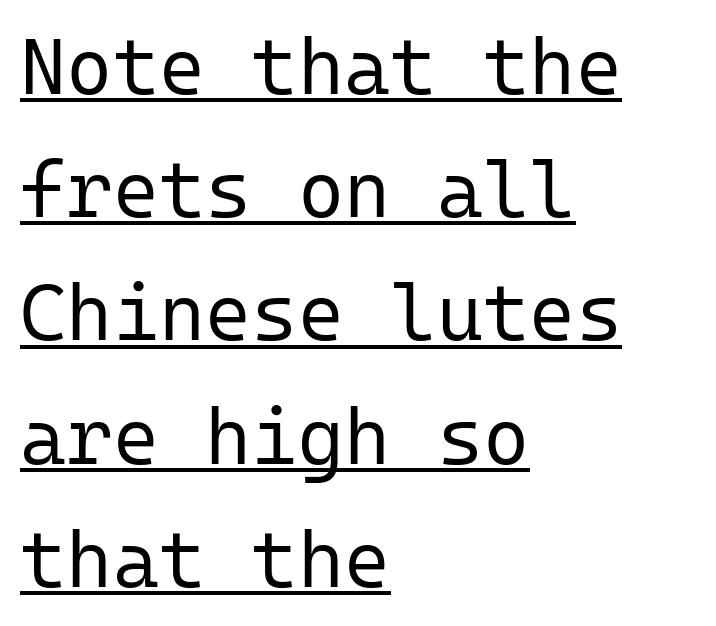
Q: Is the text bold? A: No.
Q: Is the text italic (slanted)? A: No, it is upright.
Q: Is the typeface a serif or a sans-serif typeface? A: Sans-serif.
Q: Is the text underlined? A: Yes.
Q: How is the paragraph aligned? A: Left-aligned.
Q: Is the spacing between letters normal or unusually wide? A: Normal.
Q: Is the spacing between lines tight, normal or loose? A: Normal.
Q: Width (condensed, normal, or wide)? A: Normal.
Q: Stroke contrast? A: Low.
Q: x-height? A: Medium.
Q: Monospaced? A: Yes.
